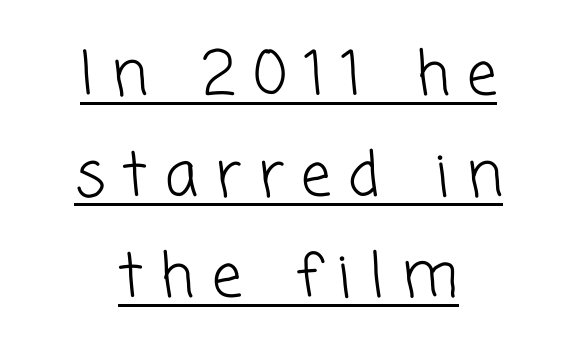
{"serif": "no", "bold": "no", "weight": "light", "width": "normal", "stroke_contrast": "low", "x_height": "medium", "monospaced": "no", "underline": "yes", "align": "center", "line_spacing": "normal", "line_spacing_ratio": 1.68, "letter_spacing": "wide", "letter_spacing_em": 0.29, "glyph_px": 60}
